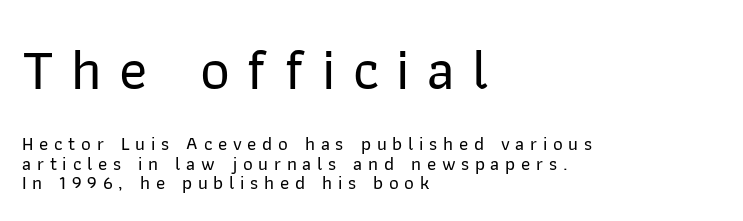
The face used here is proportionally spaced, like ordinary book or web type. The emphasis by scale lands on block number one, above. Line spacing here is tight. Compared with a centered layout, this one pins lines to the left instead. The space beneath each line is pristine and unruled. This sample uses an upright cut, with every glyph sitting square on the baseline.
